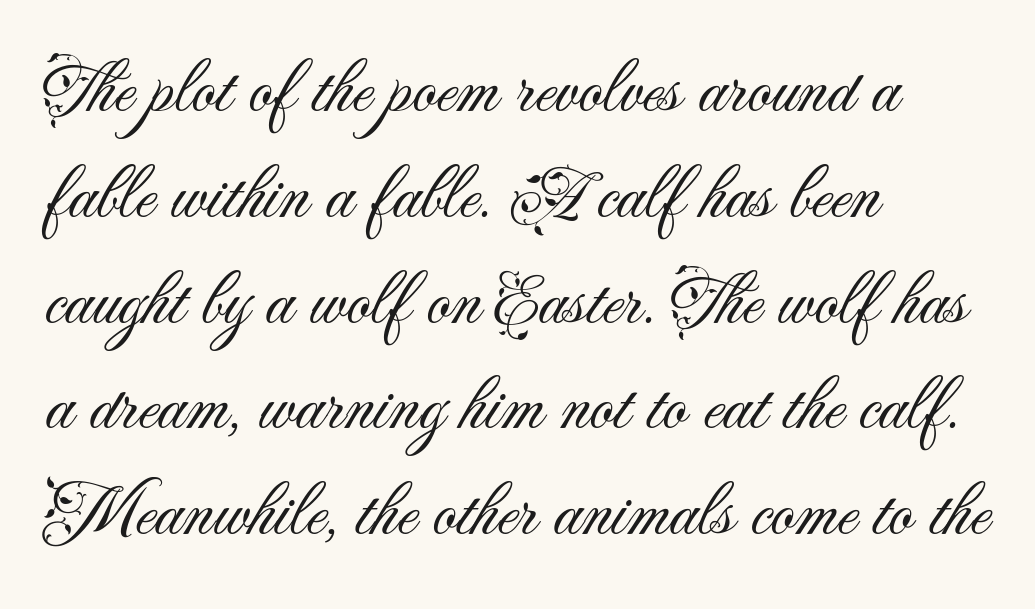
Q: Is the text bold? A: No.
Q: Is the text italic (slanted)? A: Yes.
Q: Is the typeface a serif or a sans-serif typeface? A: Sans-serif.
Q: Is the text underlined? A: No.
Q: How is the paragraph aligned? A: Left-aligned.
Q: Is the spacing between letters normal or unusually wide? A: Normal.
Q: Is the spacing between lines tight, normal or loose? A: Normal.
Q: Width (condensed, normal, or wide)? A: Normal.
Q: Stroke contrast? A: Medium.
Q: x-height? A: Small.
Q: Monospaced? A: No.
